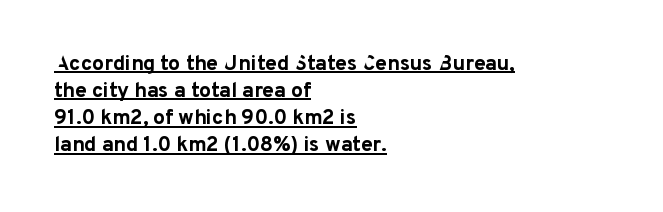
{"italic": "no", "bold": "yes", "underline": "yes", "align": "left", "line_spacing": "normal", "line_spacing_ratio": 1.29, "letter_spacing": "normal", "letter_spacing_em": 0.0, "glyph_px": 21}
